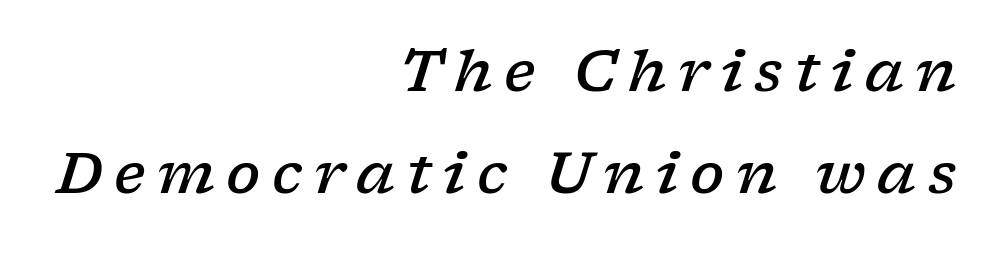
The image shows 57 px semibold, wide serif type, italic (leaning right); set right-aligned, line spacing 1.79x, unusually wide letter spacing (+0.2 em), not underlined; low stroke contrast and a medium x-height.
